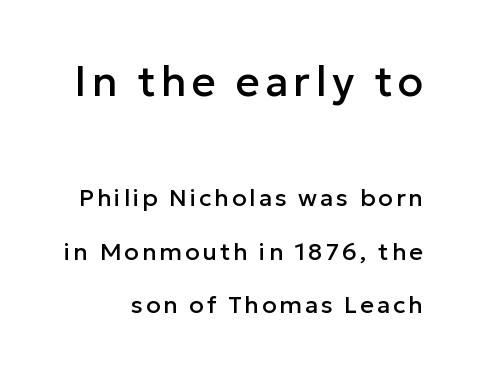
Q: Is the text italic (slanted)? A: No, it is upright.
Q: Is the typeface a serif or a sans-serif typeface? A: Sans-serif.
Q: Is the text underlined? A: No.
Q: Is the spacing between lines tight, normal or loose? A: Loose.
Q: Which block of text is set in a larger size, the first (top) or the second (bottom)? A: The first (top) one.
Q: Width (condensed, normal, or wide)? A: Normal.
Q: Stroke contrast? A: Low.
Q: x-height? A: Medium.
Q: Monospaced? A: No.
